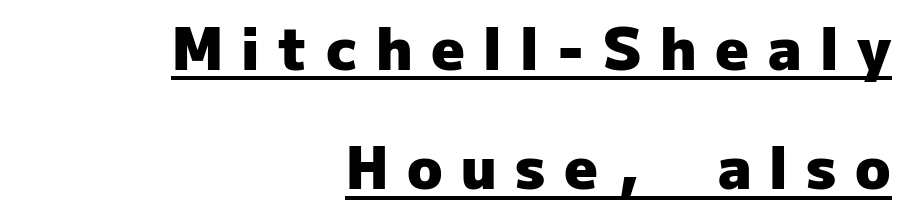
The image shows 58 px heavy sans-serif type, upright; set right-aligned, loose line spacing (2.06x), unusually wide letter spacing (+0.32 em), underlined; low stroke contrast and a medium x-height.
